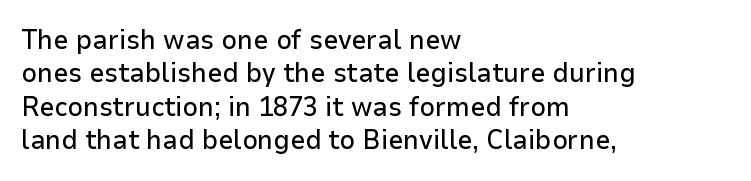
The image shows 27 px text type, upright; set left-aligned, line spacing 1.24x, normal letter spacing, not underlined.
